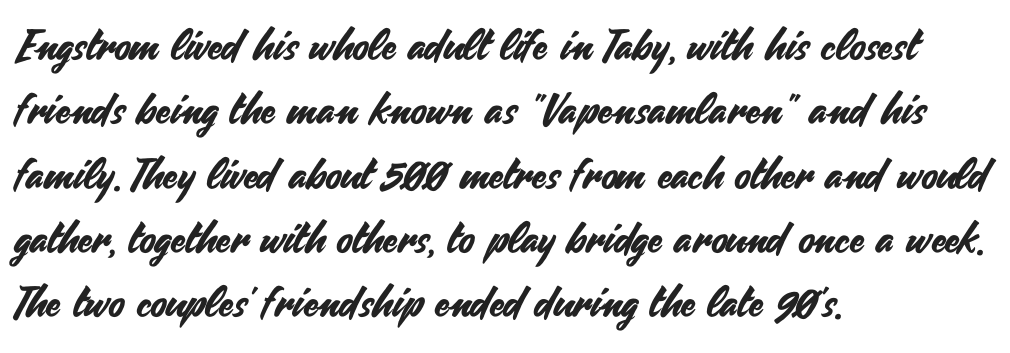
Q: Is the text italic (slanted)? A: Yes.
Q: Is the typeface a serif or a sans-serif typeface? A: Sans-serif.
Q: Is the text underlined? A: No.
Q: How is the paragraph aligned? A: Left-aligned.
Q: Is the spacing between letters normal or unusually wide? A: Normal.
Q: Is the spacing between lines tight, normal or loose? A: Normal.
Q: Width (condensed, normal, or wide)? A: Normal.
Q: Stroke contrast? A: Medium.
Q: x-height? A: Small.
Q: Monospaced? A: No.
